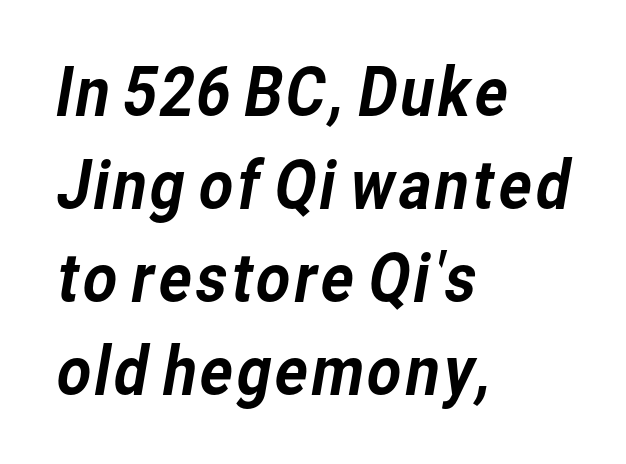
You could not count columns in this text — the font is proportionally spaced. The face used here is a sans, in the tradition of grotesques and geometrics. This sample keeps an unexceptional amount of space between lines. Each row of text sits above clean, open space. The rendering keeps characters at their native spacing. Compared with a centered layout, this one pins lines to the left instead.
